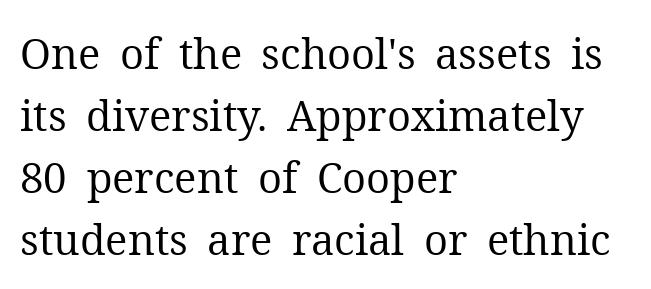
Q: Is the text bold? A: No.
Q: Is the text italic (slanted)? A: No, it is upright.
Q: Is the typeface a serif or a sans-serif typeface? A: Serif.
Q: Is the text underlined? A: No.
Q: How is the paragraph aligned? A: Left-aligned.
Q: Is the spacing between letters normal or unusually wide? A: Normal.
Q: Is the spacing between lines tight, normal or loose? A: Normal.
Q: Width (condensed, normal, or wide)? A: Normal.
Q: Stroke contrast? A: Medium.
Q: x-height? A: Medium.
Q: Monospaced? A: No.
